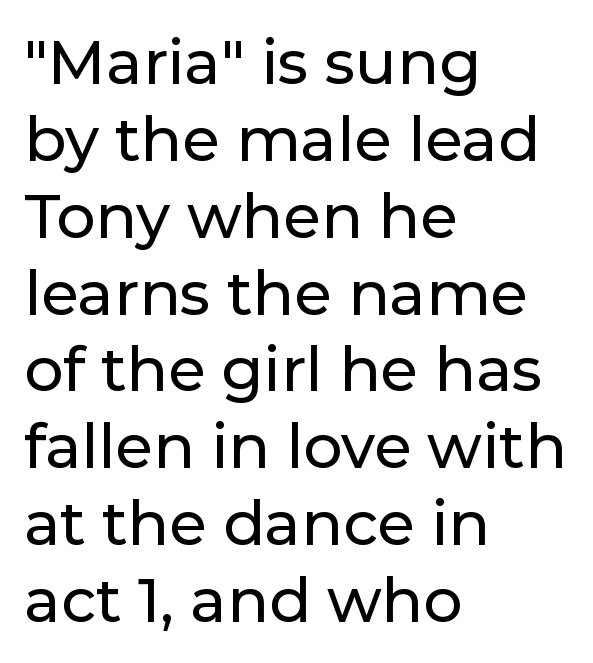
The image shows 61 px sans-serif type, upright; set left-aligned, normal line spacing (1.26x), normal letter spacing, not underlined; low stroke contrast and a medium x-height.
